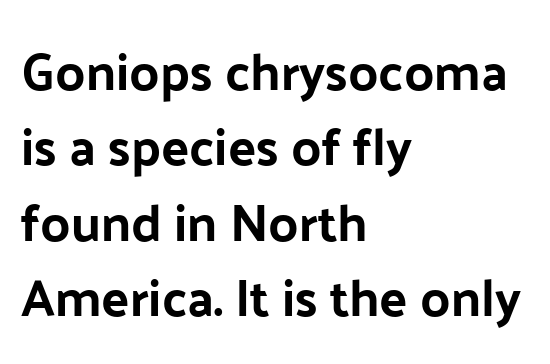
{"serif": "no", "italic": "no", "width": "normal", "stroke_contrast": "low", "x_height": "medium", "monospaced": "no", "underline": "no", "align": "left", "line_spacing": "normal", "line_spacing_ratio": 1.45, "letter_spacing": "normal", "letter_spacing_em": 0.0, "glyph_px": 52}
